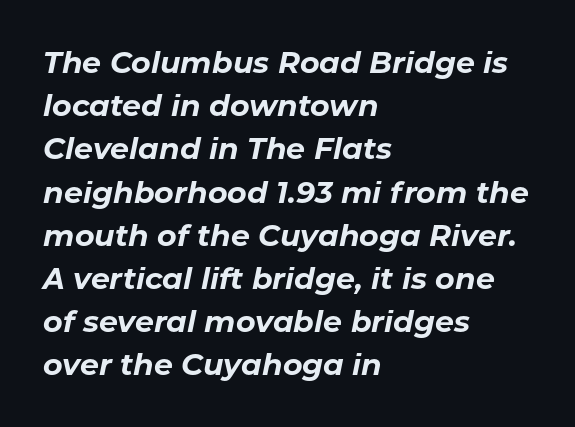
The image shows 30 px bold type, italic (leaning right); set left-aligned, normal line spacing (1.44x), normal letter spacing, not underlined; low stroke contrast and a medium x-height.
